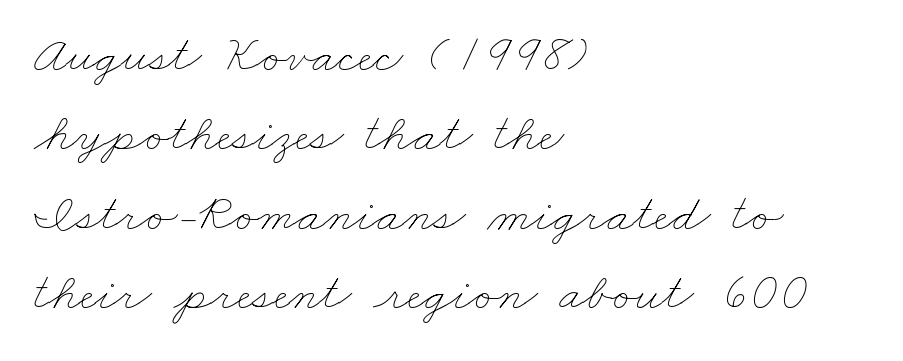
The image shows 53 px thin, wide type; set left-aligned, normal line spacing (1.5x), normal letter spacing, not underlined; low stroke contrast and a small x-height.
